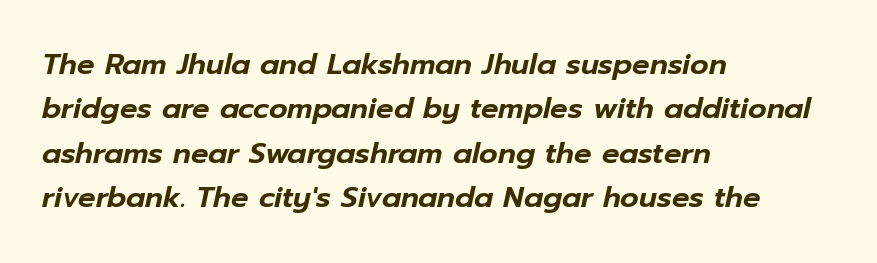
Q: Is the text italic (slanted)? A: Yes, it leans right by about 12 degrees.
Q: Is the text underlined? A: No.
Q: How is the paragraph aligned? A: Left-aligned.
Q: Is the spacing between letters normal or unusually wide? A: Normal.
Q: Is the spacing between lines tight, normal or loose? A: Normal.
Q: Width (condensed, normal, or wide)? A: Normal.
Q: Stroke contrast? A: Low.
Q: x-height? A: Medium.
Q: Monospaced? A: No.
